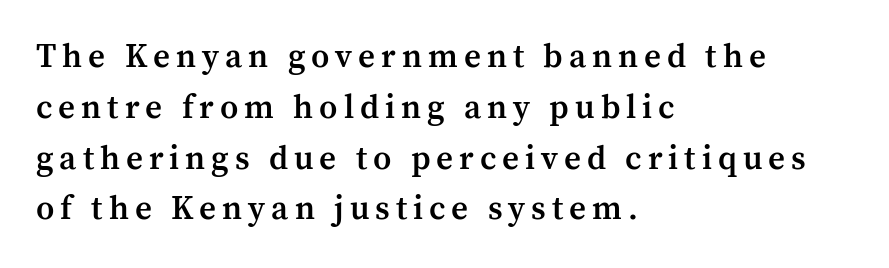
{"serif": "yes", "italic": "no", "bold": "semi", "weight": "semibold", "width": "normal", "stroke_contrast": "medium", "x_height": "medium", "monospaced": "no", "underline": "no", "align": "left", "line_spacing": "normal", "line_spacing_ratio": 1.54, "glyph_px": 33}
